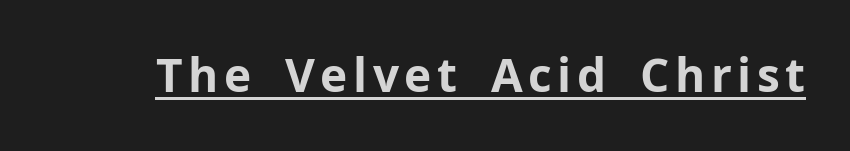
{"serif": "no", "italic": "no", "bold": "yes", "weight": "bold", "width": "normal", "stroke_contrast": "low", "x_height": "medium", "monospaced": "no", "underline": "yes", "glyph_px": 46}
